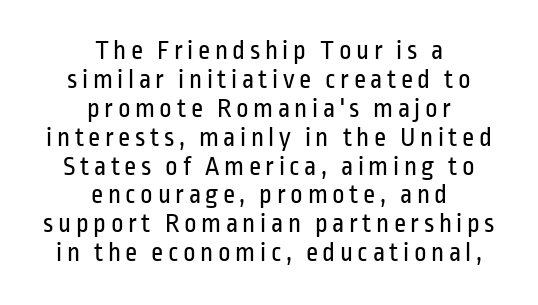
The designer dialed line spacing down below the default. Bold? No — there's no thickening of the strokes. Has an underline been added? It has not. The lines are quadded center. Posture: upright roman.
